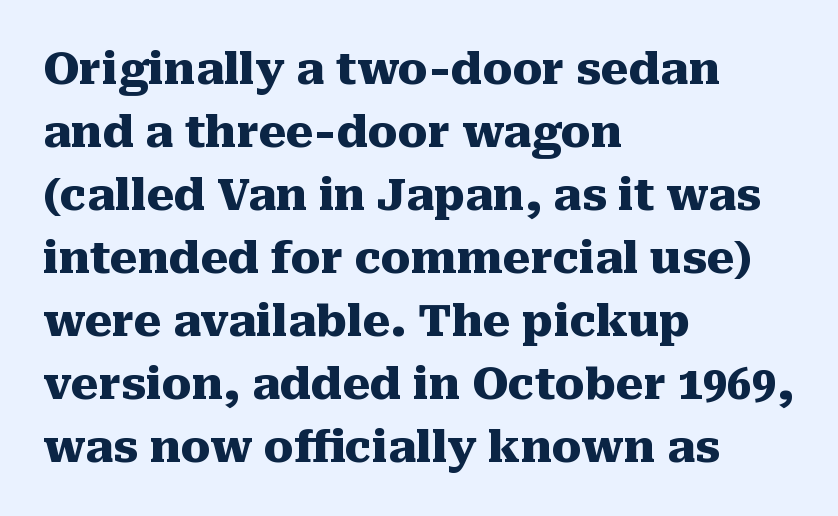
{"serif": "yes", "italic": "no", "bold": "yes", "weight": "heavy", "width": "normal", "stroke_contrast": "medium", "x_height": "medium", "monospaced": "no", "underline": "no", "align": "left", "line_spacing": "normal", "line_spacing_ratio": 1.43, "letter_spacing": "normal", "letter_spacing_em": 0.0, "glyph_px": 44}
